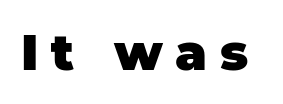
Q: Is the text bold? A: Yes.
Q: Is the text italic (slanted)? A: No, it is upright.
Q: Is the typeface a serif or a sans-serif typeface? A: Sans-serif.
Q: Is the text underlined? A: No.
Q: Is the spacing between letters normal or unusually wide? A: Unusually wide.
Q: Width (condensed, normal, or wide)? A: Normal.
Q: Stroke contrast? A: Low.
Q: x-height? A: Large.
Q: Monospaced? A: No.
